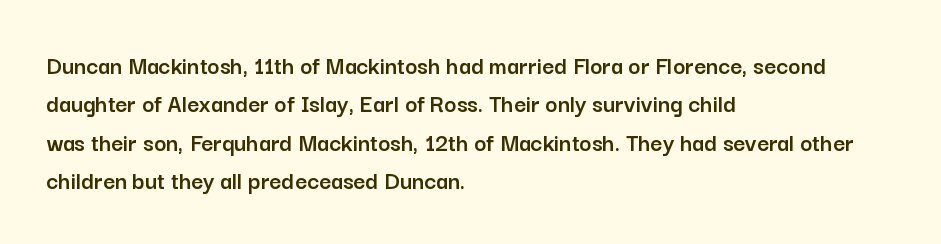
{"italic": "no", "underline": "no", "align": "left", "line_spacing": "normal", "line_spacing_ratio": 1.48, "letter_spacing": "normal", "letter_spacing_em": 0.0, "glyph_px": 26}
